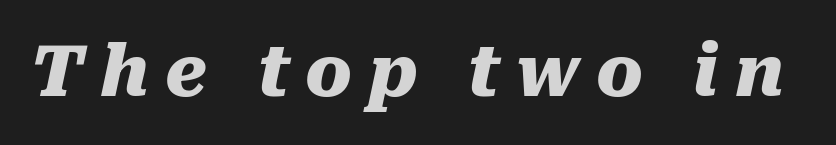
The image shows 70 px heavy type, italic (leaning right); set unusually wide letter spacing (+0.23 em), not underlined; medium stroke contrast and a medium x-height.
